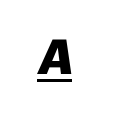
Q: Is the text bold? A: Yes.
Q: Is the typeface a serif or a sans-serif typeface? A: Sans-serif.
Q: Is the text underlined? A: Yes.
Q: Is the spacing between letters normal or unusually wide? A: Unusually wide.
Q: Width (condensed, normal, or wide)? A: Normal.
Q: x-height? A: Medium.
Q: Monospaced? A: No.
